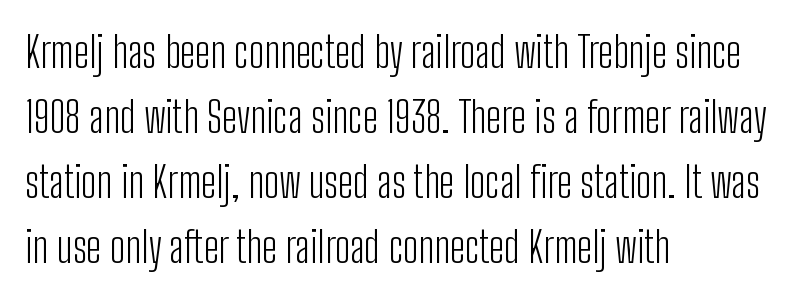
The font family rendered here belongs to the sans-serif group. Spacing verdict: proportional, widths tailored to each character. These glyphs show unthickened strokes, regular width or finer. The foot of each line stays bare and open. Posture: straight, roman, zero tilt.
